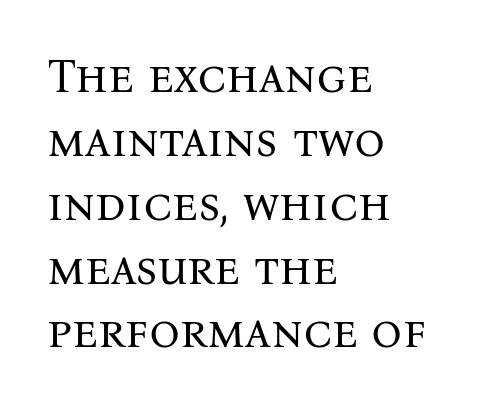
Q: Is the text bold? A: No.
Q: Is the text italic (slanted)? A: No, it is upright.
Q: Is the typeface a serif or a sans-serif typeface? A: Serif.
Q: Is the text underlined? A: No.
Q: How is the paragraph aligned? A: Left-aligned.
Q: Is the spacing between letters normal or unusually wide? A: Normal.
Q: Is the spacing between lines tight, normal or loose? A: Normal.
Q: Width (condensed, normal, or wide)? A: Normal.
Q: Stroke contrast? A: Medium.
Q: x-height? A: Medium.
Q: Monospaced? A: No.
